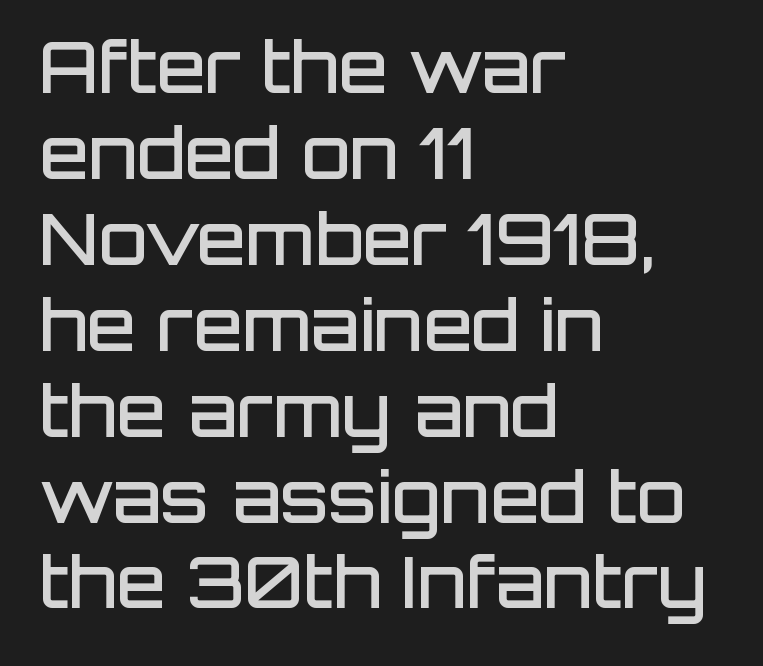
{"serif": "no", "italic": "no", "bold": "semi", "weight": "semibold", "width": "normal", "stroke_contrast": "low", "x_height": "large", "monospaced": "no", "underline": "no", "align": "left", "line_spacing_ratio": 1.21, "letter_spacing": "normal", "letter_spacing_em": 0.0, "glyph_px": 71}
